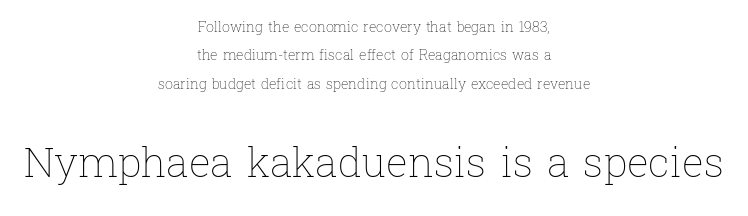
The image shows 41 px thin type, upright; set centered, loose line spacing (2.02x), normal letter spacing, not underlined; the second (bottom) block is 2.93x larger; low stroke contrast and a medium x-height.
